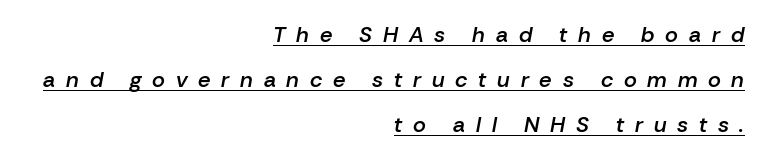
Check the space under the baseline: a stroke is drawn there. This sample uses expanded letter spacing, leaving extra air between glyphs. The typesetting leans somewhat heavy: a semibold. Italic: yes, the glyphs are oblique. The rendering anchors every line to the right-hand side. The lines are spread far apart with generous leading.
